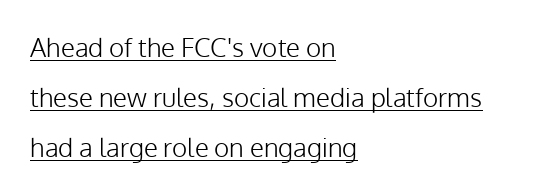
The image shows 26 px text type, upright; set left-aligned, loose line spacing (1.93x), normal letter spacing, underlined.
